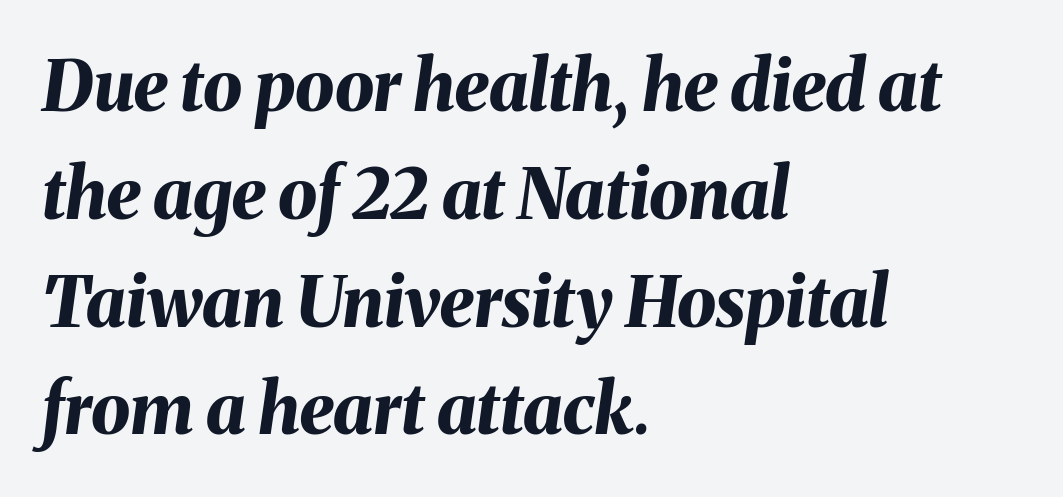
Q: Is the text bold? A: Yes.
Q: Is the text italic (slanted)? A: Yes, it leans right by about 8 degrees.
Q: Is the text underlined? A: No.
Q: How is the paragraph aligned? A: Left-aligned.
Q: Is the spacing between letters normal or unusually wide? A: Normal.
Q: Is the spacing between lines tight, normal or loose? A: Normal.
Q: Width (condensed, normal, or wide)? A: Normal.
Q: Stroke contrast? A: Medium.
Q: x-height? A: Medium.
Q: Monospaced? A: No.
